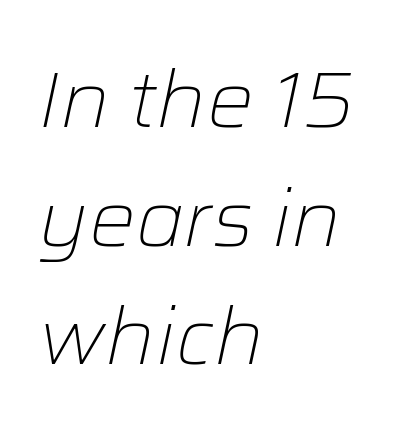
Q: Is the text bold? A: No.
Q: Is the text italic (slanted)? A: Yes, it leans right by about 12 degrees.
Q: Is the text underlined? A: No.
Q: How is the paragraph aligned? A: Left-aligned.
Q: Is the spacing between letters normal or unusually wide? A: Normal.
Q: Is the spacing between lines tight, normal or loose? A: Normal.
Q: Width (condensed, normal, or wide)? A: Normal.
Q: Stroke contrast? A: Low.
Q: x-height? A: Medium.
Q: Monospaced? A: No.
